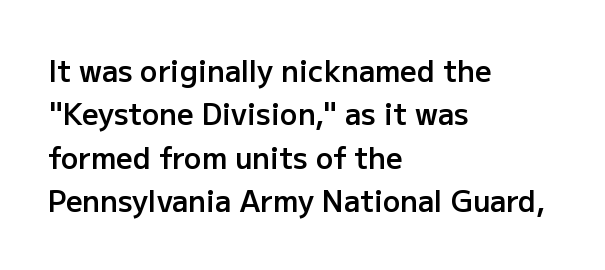
Q: Is the text bold? A: Semi-bold.
Q: Is the text italic (slanted)? A: No, it is upright.
Q: Is the typeface a serif or a sans-serif typeface? A: Sans-serif.
Q: Is the text underlined? A: No.
Q: How is the paragraph aligned? A: Left-aligned.
Q: Is the spacing between letters normal or unusually wide? A: Normal.
Q: Is the spacing between lines tight, normal or loose? A: Normal.
Q: Width (condensed, normal, or wide)? A: Normal.
Q: Stroke contrast? A: Low.
Q: x-height? A: Medium.
Q: Monospaced? A: No.
